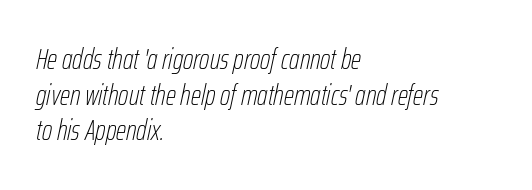
What stands out about the letter spacing? Nothing — it is the standard amount. The passage shown is typed in a proportional face where columns would drift. Quick note: italic. Descender tails drop into unmarked territory. The ragged edge is on the right, which tells us the setting is flush left.
